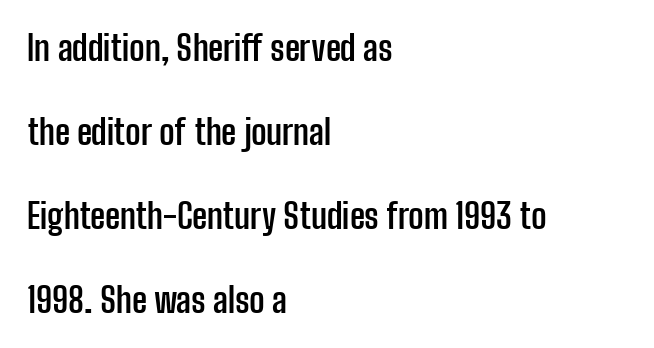
{"serif": "no", "italic": "no", "bold": "yes", "weight": "semibold", "width": "condensed", "stroke_contrast": "low", "x_height": "medium", "monospaced": "no", "underline": "no", "align": "left", "line_spacing": "loose", "line_spacing_ratio": 2.47, "letter_spacing": "normal", "letter_spacing_em": 0.0, "glyph_px": 34}
